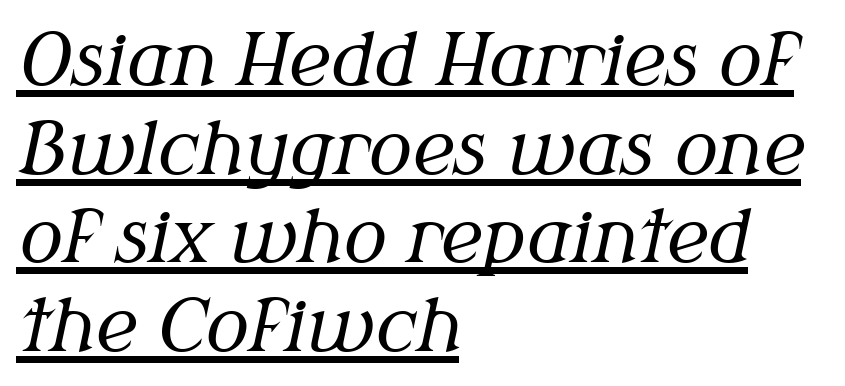
Q: Is the text bold? A: No.
Q: Is the text italic (slanted)? A: Yes, it leans right by about 12 degrees.
Q: Is the typeface a serif or a sans-serif typeface? A: Serif.
Q: Is the text underlined? A: Yes.
Q: How is the paragraph aligned? A: Left-aligned.
Q: Is the spacing between letters normal or unusually wide? A: Normal.
Q: Width (condensed, normal, or wide)? A: Normal.
Q: Stroke contrast? A: Medium.
Q: x-height? A: Medium.
Q: Monospaced? A: No.
